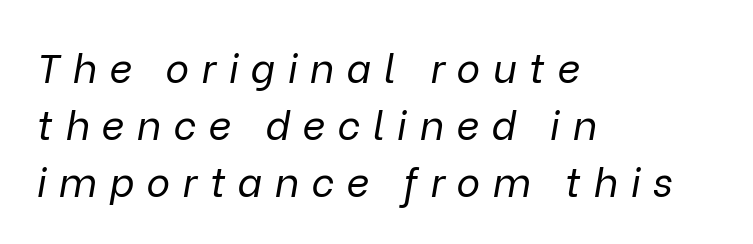
No extra ink here — the face is not bold. In terms of posture, this sample is oblique. The lines sit at an ordinary, default distance from one another. Any mark beneath the type? The region is blank. The face used here is rendered with a markedly widened letterfit. This rendering uses left alignment, leaving the right contour irregular.
